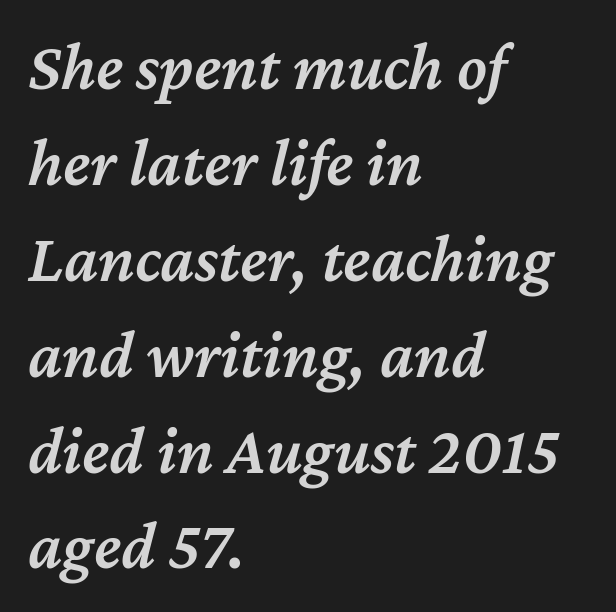
{"italic": "yes", "lean": "right", "slant_degrees": 12, "bold": "semi", "weight": "semibold", "width": "normal", "stroke_contrast": "medium", "x_height": "medium", "monospaced": "no", "underline": "no", "align": "left", "line_spacing": "normal", "line_spacing_ratio": 1.41, "letter_spacing": "normal", "letter_spacing_em": 0.0, "glyph_px": 68}
